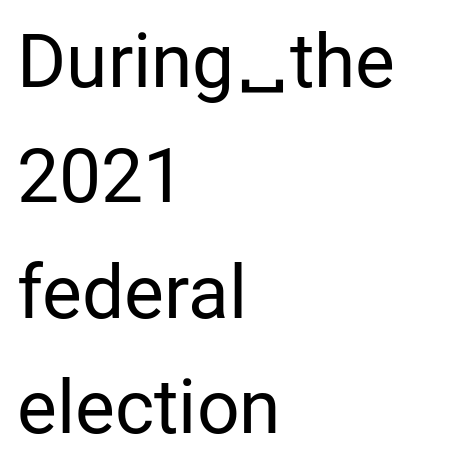
Q: Is the text bold? A: No.
Q: Is the text italic (slanted)? A: No, it is upright.
Q: Is the typeface a serif or a sans-serif typeface? A: Sans-serif.
Q: Is the text underlined? A: No.
Q: How is the paragraph aligned? A: Left-aligned.
Q: Is the spacing between letters normal or unusually wide? A: Normal.
Q: Is the spacing between lines tight, normal or loose? A: Normal.
Q: Width (condensed, normal, or wide)? A: Normal.
Q: Stroke contrast? A: Low.
Q: x-height? A: Medium.
Q: Monospaced? A: No.
